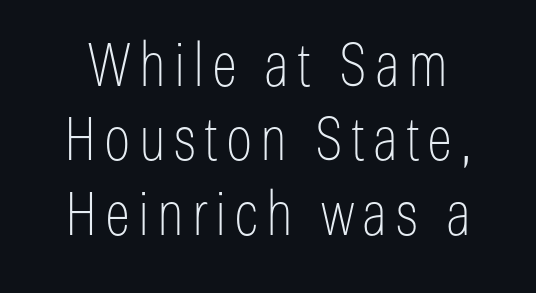
Q: Is the text bold? A: No.
Q: Is the text italic (slanted)? A: No, it is upright.
Q: Is the typeface a serif or a sans-serif typeface? A: Sans-serif.
Q: Is the text underlined? A: No.
Q: Width (condensed, normal, or wide)? A: Condensed.
Q: Stroke contrast? A: Low.
Q: x-height? A: Medium.
Q: Monospaced? A: No.
